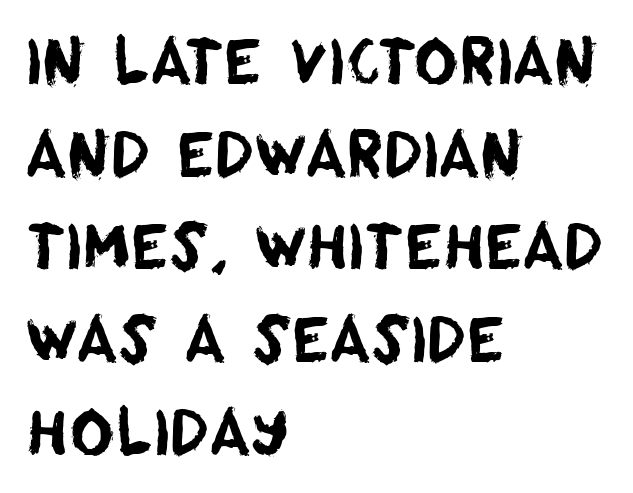
The face used here is proportionally spaced, like ordinary book or web type. The letters sit at their default tracking, neither squeezed nor spread. The typeface chosen for these lines omits serifs. The gap between lines stays unmarked. Line beginnings align vertically; line endings do not. Line spacing here is normal.
